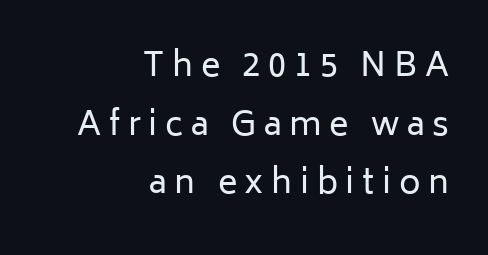
The image shows 33 px regular-weight sans-serif type, upright; set right-aligned, line spacing 1.78x, unusually wide letter spacing (+0.23 em), not underlined; low stroke contrast and a medium x-height.
